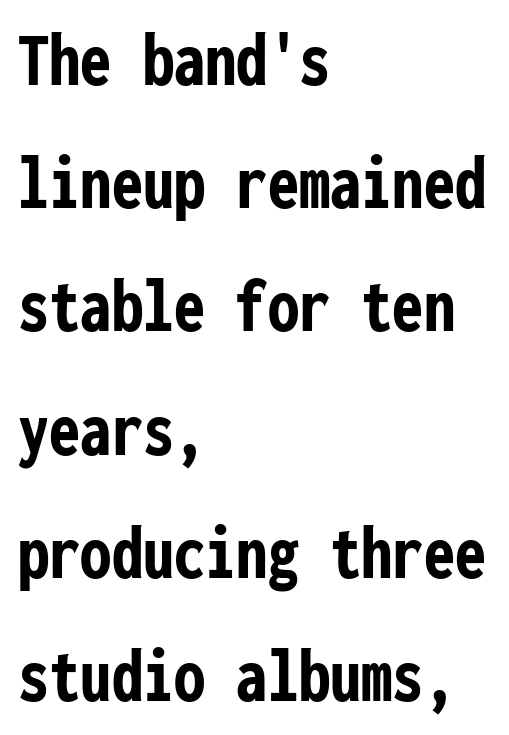
The image shows 78 px semibold, condensed sans-serif type, upright, monospaced; set left-aligned, normal line spacing (1.58x), normal letter spacing, not underlined; low stroke contrast and a medium x-height.
